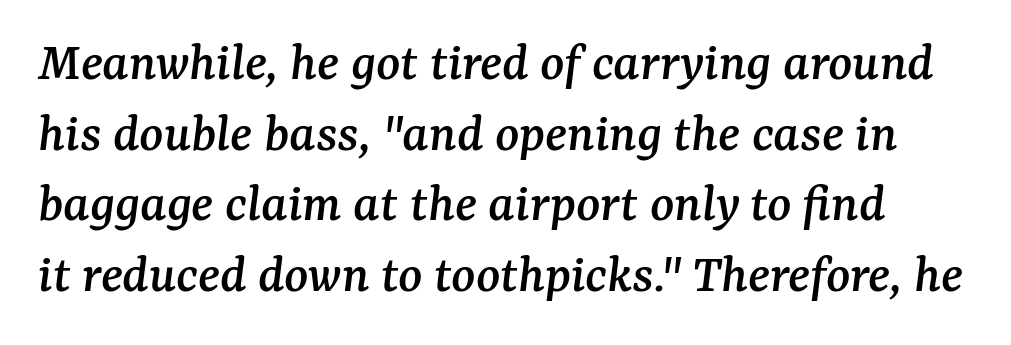
The image shows 56 px serif type, italic (leaning right); set normal line spacing (1.26x), normal letter spacing, not underlined; medium stroke contrast and a medium x-height.
